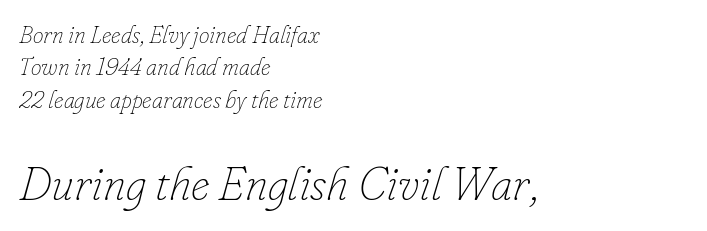
The strip under each line holds only bare page. Each letter keeps its own natural width here, so spacing adapts to shape. The lettering tilts uniformly, giving the passage an italic look. One glance says typical: line gaps are just what's usual. The passage shown begins with its smaller block and ends with its larger one. Left-aligned paragraph, ragged on the right.
